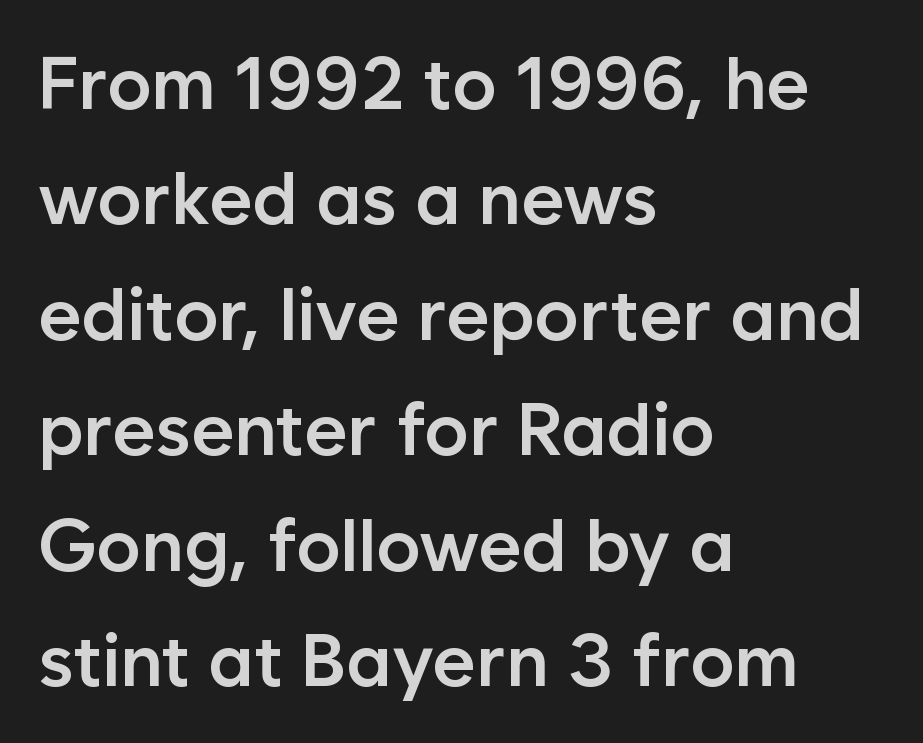
The image shows 74 px semibold sans-serif type, upright; set left-aligned, normal line spacing (1.56x), normal letter spacing, not underlined; low stroke contrast and a medium x-height.
